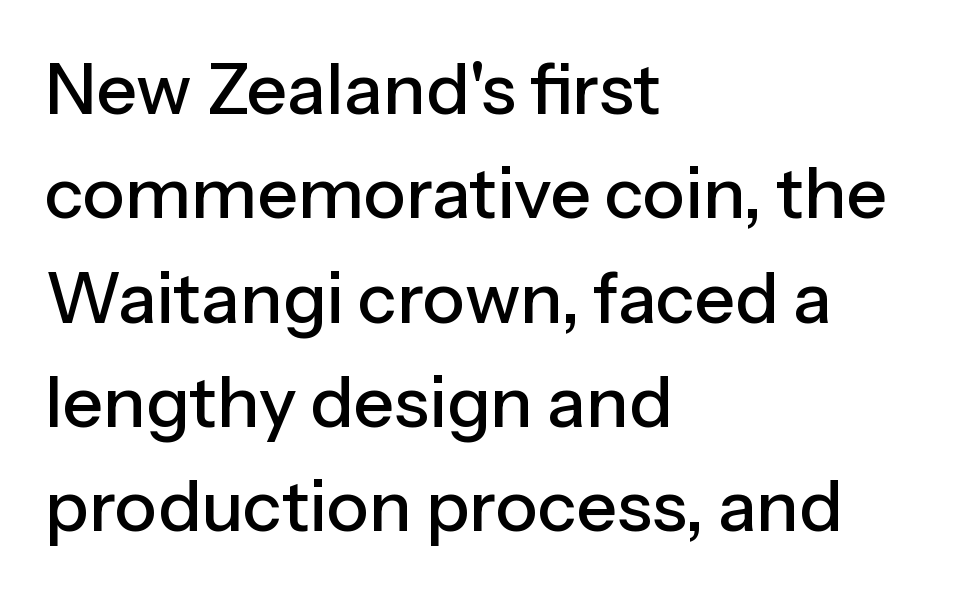
Q: Is the text italic (slanted)? A: No, it is upright.
Q: Is the typeface a serif or a sans-serif typeface? A: Sans-serif.
Q: Is the text underlined? A: No.
Q: How is the paragraph aligned? A: Left-aligned.
Q: Is the spacing between letters normal or unusually wide? A: Normal.
Q: Is the spacing between lines tight, normal or loose? A: Normal.
Q: Width (condensed, normal, or wide)? A: Normal.
Q: Stroke contrast? A: Low.
Q: x-height? A: Medium.
Q: Monospaced? A: No.
